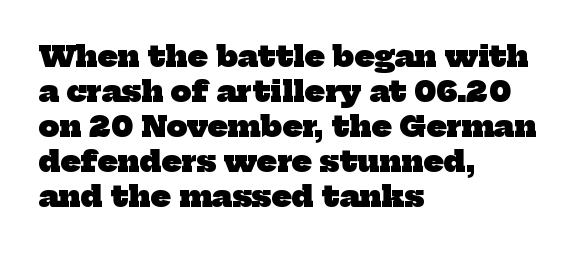
{"serif": "yes", "bold": "yes", "weight": "heavy", "width": "normal", "stroke_contrast": "low", "x_height": "medium", "monospaced": "no", "underline": "no", "align": "left", "line_spacing_ratio": 1.21, "letter_spacing": "normal", "letter_spacing_em": 0.0, "glyph_px": 29}
